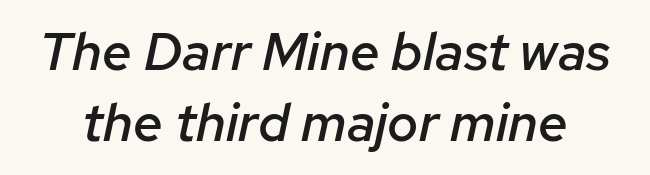
{"italic": "yes", "lean": "right", "slant_degrees": 12, "bold": "semi", "weight": "semibold", "width": "normal", "stroke_contrast": "low", "x_height": "medium", "monospaced": "no", "underline": "no", "line_spacing": "normal", "line_spacing_ratio": 1.34, "letter_spacing": "normal", "letter_spacing_em": 0.0, "glyph_px": 53}
